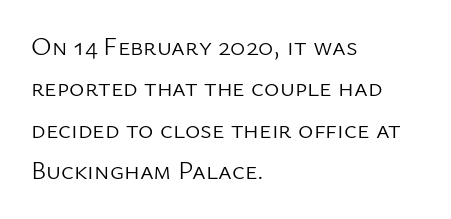
{"italic": "no", "bold": "no", "underline": "no", "align": "left", "line_spacing": "normal", "line_spacing_ratio": 1.59, "letter_spacing": "normal", "letter_spacing_em": 0.0, "glyph_px": 26}
